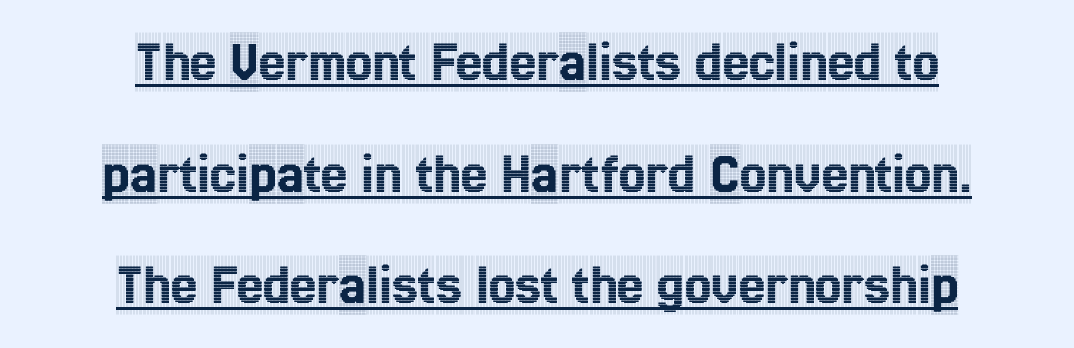
{"serif": "yes", "italic": "no", "width": "condensed", "x_height": "large", "monospaced": "no", "underline": "yes", "align": "center", "line_spacing_ratio": 1.89, "letter_spacing": "normal", "letter_spacing_em": 0.0, "glyph_px": 59}
